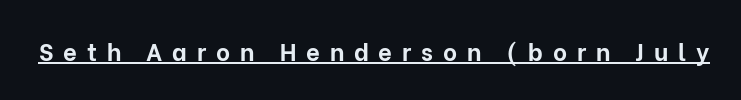
The image shows 24 px bold type, upright; set unusually wide letter spacing (+0.41 em), underlined.
